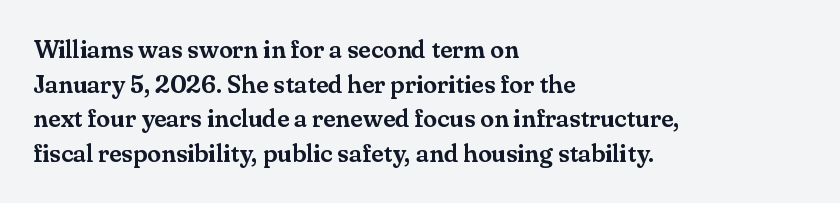
The image shows 25 px text type, upright; set left-aligned, normal line spacing (1.39x), normal letter spacing, not underlined.
